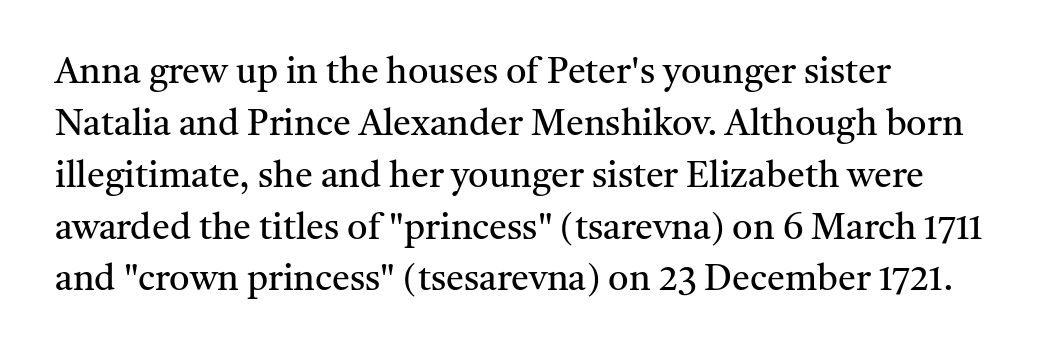
Q: Is the text bold? A: No.
Q: Is the text italic (slanted)? A: No, it is upright.
Q: Is the typeface a serif or a sans-serif typeface? A: Serif.
Q: Is the text underlined? A: No.
Q: How is the paragraph aligned? A: Left-aligned.
Q: Is the spacing between letters normal or unusually wide? A: Normal.
Q: Is the spacing between lines tight, normal or loose? A: Normal.
Q: Width (condensed, normal, or wide)? A: Normal.
Q: Stroke contrast? A: Medium.
Q: x-height? A: Medium.
Q: Monospaced? A: No.
